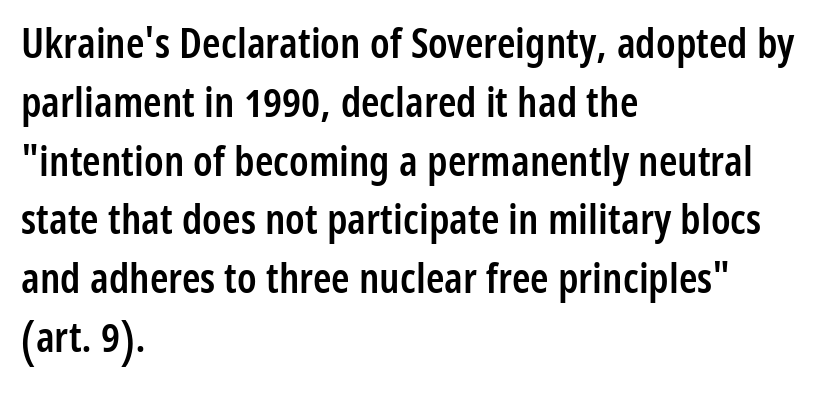
Q: Is the text bold? A: Semi-bold.
Q: Is the text italic (slanted)? A: No, it is upright.
Q: Is the typeface a serif or a sans-serif typeface? A: Sans-serif.
Q: Is the text underlined? A: No.
Q: How is the paragraph aligned? A: Left-aligned.
Q: Is the spacing between letters normal or unusually wide? A: Normal.
Q: Is the spacing between lines tight, normal or loose? A: Normal.
Q: Width (condensed, normal, or wide)? A: Condensed.
Q: Stroke contrast? A: Low.
Q: x-height? A: Medium.
Q: Monospaced? A: No.
